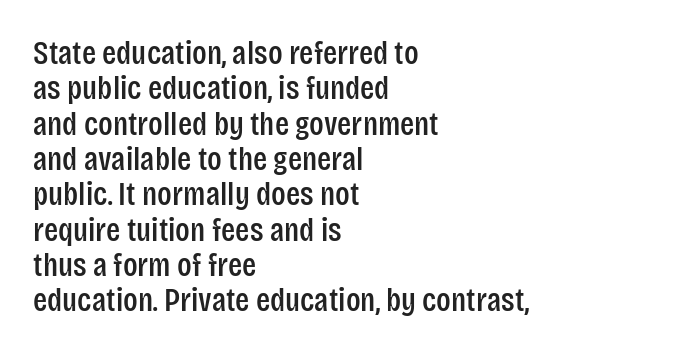
What stands out about the letter spacing? Nothing — it is the standard amount. Here the designer chose a conventional face with non-uniform glyph widths. Has an underline been added? It has not. Casual observation: everything's shoved over to the left.
